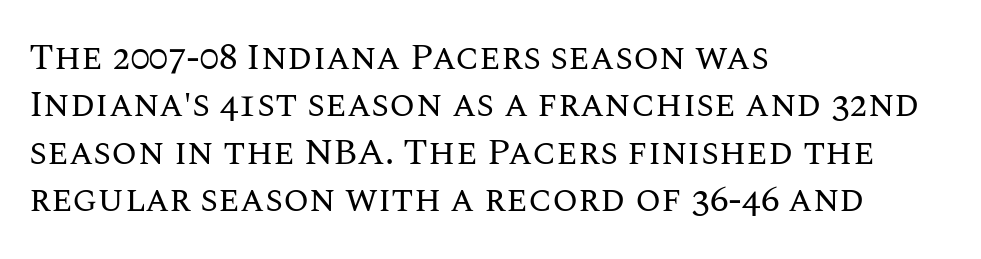
{"italic": "no", "bold": "no", "weight": "regular", "width": "normal", "stroke_contrast": "medium", "x_height": "large", "monospaced": "no", "underline": "no", "align": "left", "line_spacing": "normal", "line_spacing_ratio": 1.28, "letter_spacing": "normal", "letter_spacing_em": 0.0, "glyph_px": 37}
